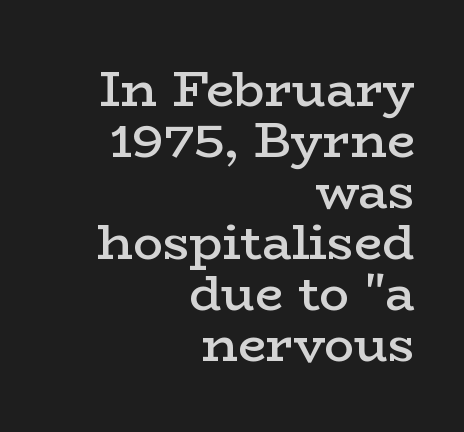
Q: Is the text bold? A: Semi-bold.
Q: Is the text italic (slanted)? A: No, it is upright.
Q: Is the typeface a serif or a sans-serif typeface? A: Serif.
Q: Is the text underlined? A: No.
Q: How is the paragraph aligned? A: Right-aligned.
Q: Is the spacing between letters normal or unusually wide? A: Normal.
Q: Is the spacing between lines tight, normal or loose? A: Tight.
Q: Width (condensed, normal, or wide)? A: Wide.
Q: Stroke contrast? A: Low.
Q: x-height? A: Medium.
Q: Monospaced? A: No.
